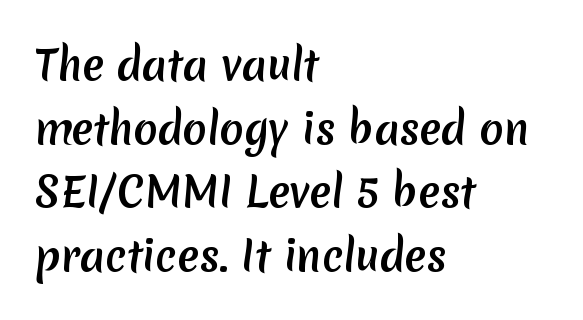
Q: Is the text bold? A: Yes.
Q: Is the typeface a serif or a sans-serif typeface? A: Sans-serif.
Q: Is the text underlined? A: No.
Q: How is the paragraph aligned? A: Left-aligned.
Q: Is the spacing between letters normal or unusually wide? A: Normal.
Q: Is the spacing between lines tight, normal or loose? A: Normal.
Q: Width (condensed, normal, or wide)? A: Normal.
Q: Stroke contrast? A: Low.
Q: x-height? A: Medium.
Q: Monospaced? A: No.
